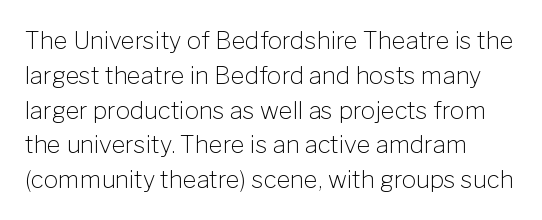
{"italic": "no", "bold": "no", "underline": "no", "align": "left", "line_spacing": "normal", "line_spacing_ratio": 1.45, "letter_spacing": "normal", "letter_spacing_em": 0.0, "glyph_px": 24}
